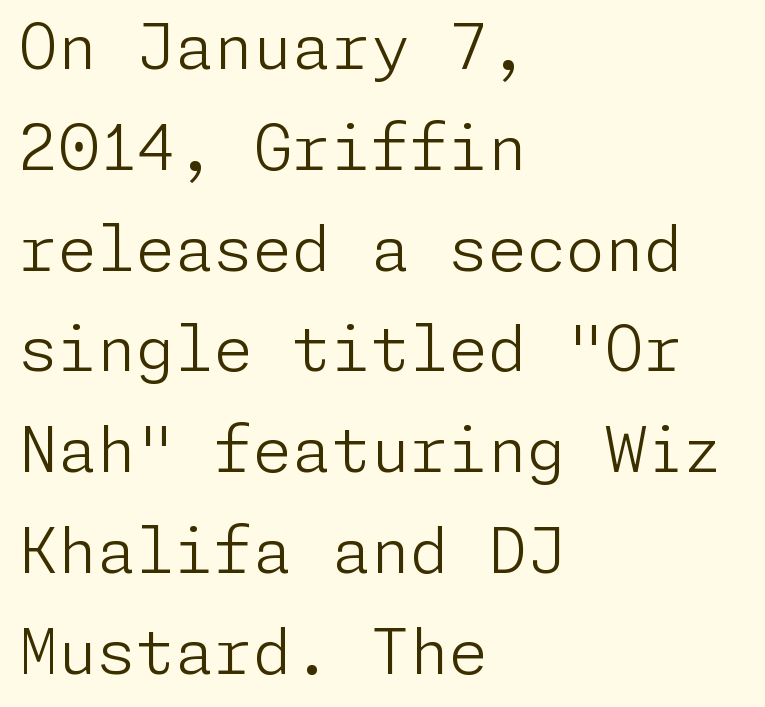
You can tell from the bare stems that sans-serif type was used. The paragraph has a hard left edge and a soft right edge. Default kerning and tracking; the words read as compact shapes. This reads as an unemphasized weight, regular at the heaviest. Is there much room between lines? A standard amount, neither cramped nor airy.
